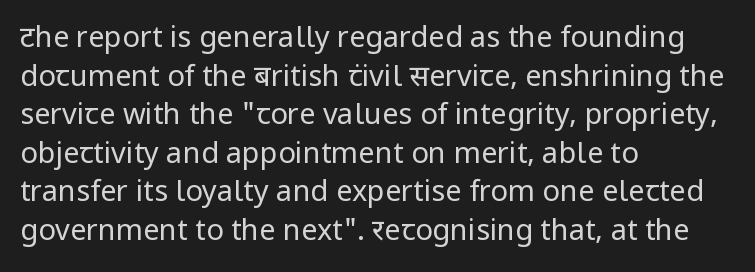
The image shows 29 px regular-weight sans-serif type, upright; set left-aligned, normal line spacing (1.33x), normal letter spacing, not underlined; low stroke contrast and a medium x-height.
